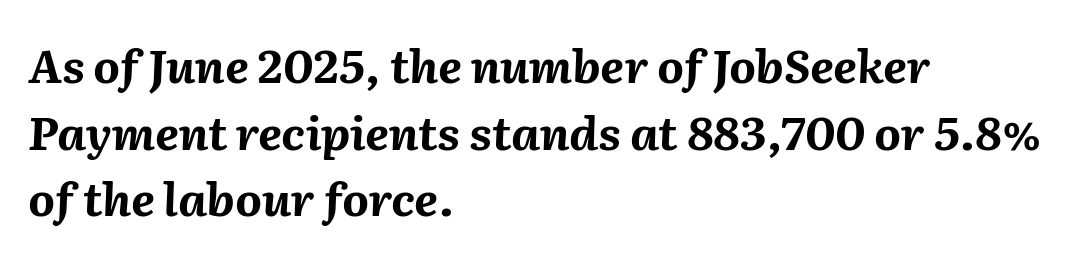
Which margin do the lines hug? The left one — the right edge is uneven. Strokes here are thick enough to call this a true bold. Descenders hang freely into open space. If you drew a line through each stem, it would be angled. The type is set solid horizontally, with unmodified tracking.
